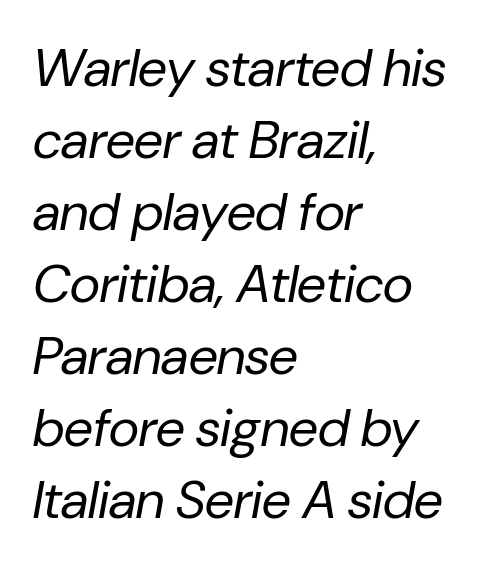
{"italic": "yes", "lean": "right", "slant_degrees": 10, "bold": "no", "weight": "regular", "width": "normal", "stroke_contrast": "low", "x_height": "medium", "monospaced": "no", "underline": "no", "align": "left", "line_spacing": "normal", "line_spacing_ratio": 1.36, "letter_spacing": "normal", "letter_spacing_em": 0.0, "glyph_px": 53}
